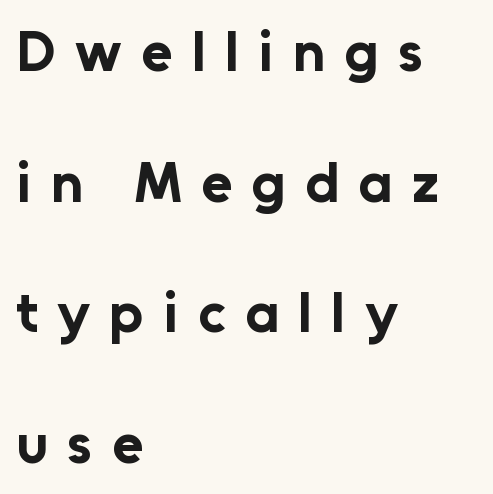
The image shows 57 px bold sans-serif type, upright; set left-aligned, loose line spacing (2.29x), unusually wide letter spacing (+0.34 em), not underlined; low stroke contrast and a medium x-height.
